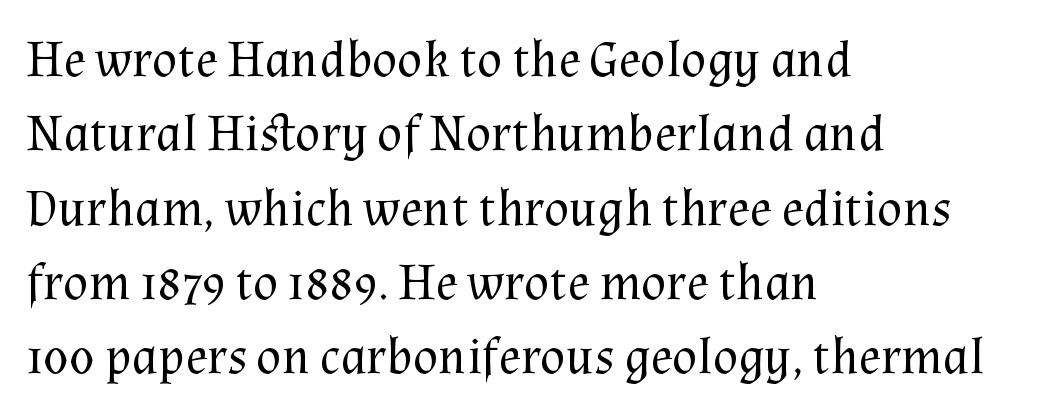
Q: Is the text bold? A: No.
Q: Is the text italic (slanted)? A: No, it is upright.
Q: Is the text underlined? A: No.
Q: How is the paragraph aligned? A: Left-aligned.
Q: Is the spacing between letters normal or unusually wide? A: Normal.
Q: Is the spacing between lines tight, normal or loose? A: Normal.
Q: Width (condensed, normal, or wide)? A: Normal.
Q: Stroke contrast? A: Medium.
Q: x-height? A: Medium.
Q: Monospaced? A: No.
